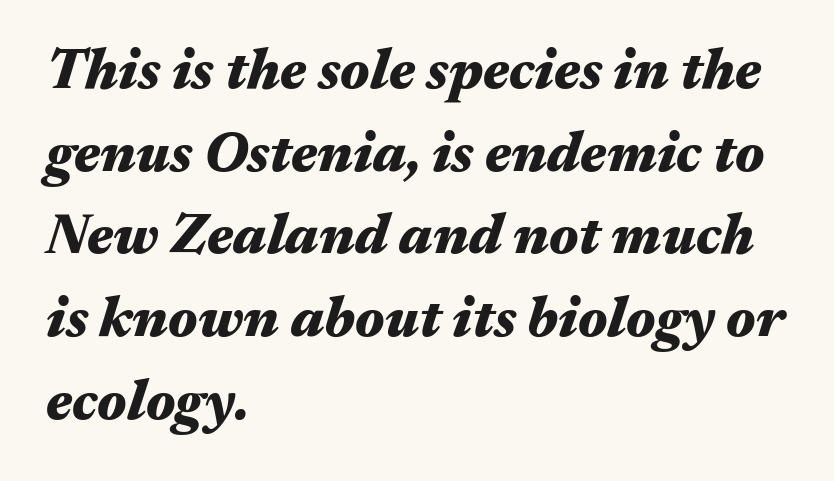
The image shows 57 px heavy, wide type, italic (leaning right); set left-aligned, normal line spacing (1.45x), normal letter spacing, not underlined; medium stroke contrast and a medium x-height.
